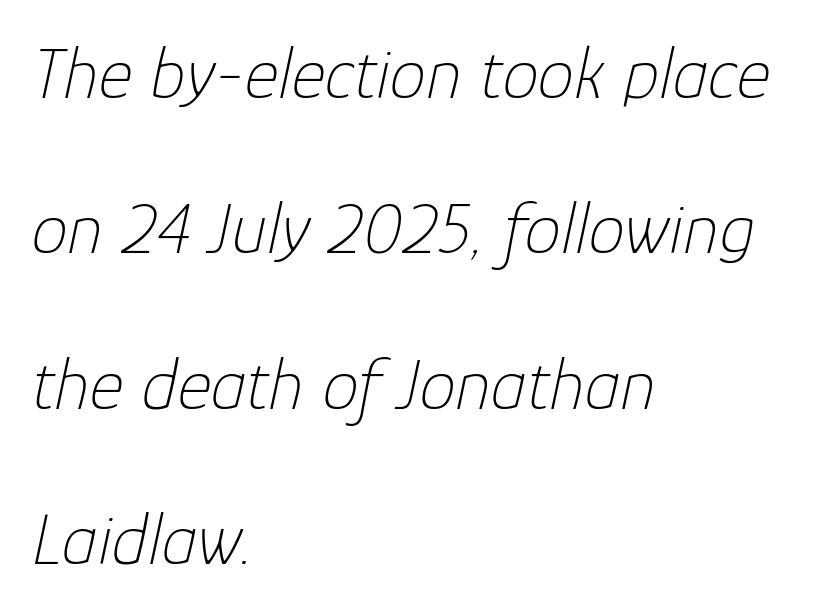
Q: Is the text bold? A: No.
Q: Is the text italic (slanted)? A: Yes, it leans right by about 12 degrees.
Q: Is the text underlined? A: No.
Q: How is the paragraph aligned? A: Left-aligned.
Q: Is the spacing between letters normal or unusually wide? A: Normal.
Q: Is the spacing between lines tight, normal or loose? A: Loose.
Q: Width (condensed, normal, or wide)? A: Normal.
Q: Stroke contrast? A: Low.
Q: x-height? A: Medium.
Q: Monospaced? A: No.
